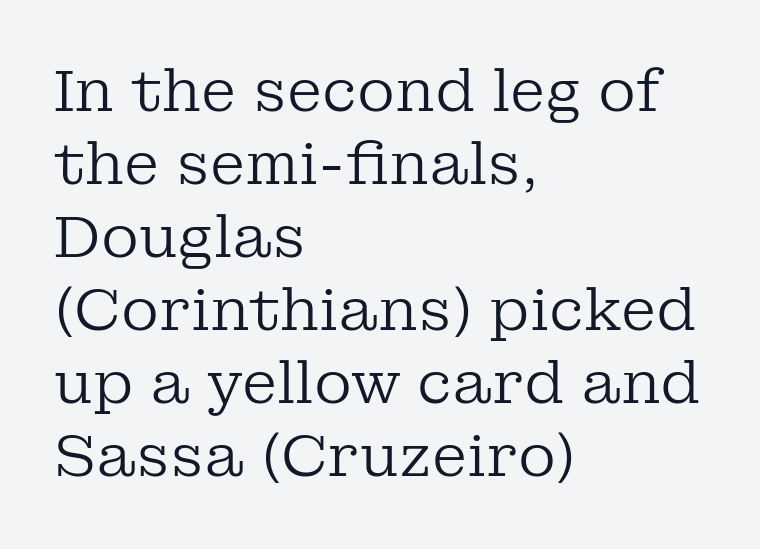
Q: Is the text bold? A: No.
Q: Is the text italic (slanted)? A: No, it is upright.
Q: Is the typeface a serif or a sans-serif typeface? A: Serif.
Q: Is the text underlined? A: No.
Q: How is the paragraph aligned? A: Left-aligned.
Q: Is the spacing between letters normal or unusually wide? A: Normal.
Q: Is the spacing between lines tight, normal or loose? A: Normal.
Q: Width (condensed, normal, or wide)? A: Normal.
Q: Stroke contrast? A: Low.
Q: x-height? A: Medium.
Q: Monospaced? A: No.
